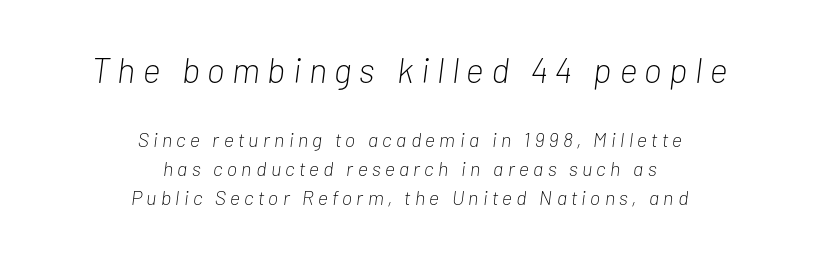
The image shows 35 px light, condensed type, italic (leaning right); set centered, normal line spacing (1.45x), unusually wide letter spacing (+0.22 em), not underlined; the first (top) block is 1.75x larger; low stroke contrast and a medium x-height.
